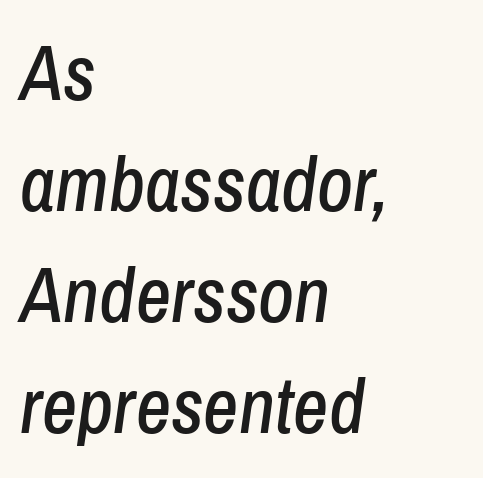
The passage shown is typed in a proportional face where columns would drift. No extra tracking has been applied to these lines. Is the block centered? No — it sits flush against the left margin. The rendering uses a moderate line-height, typical for paragraphs. The text carries the slant typical of an italic or oblique font.
